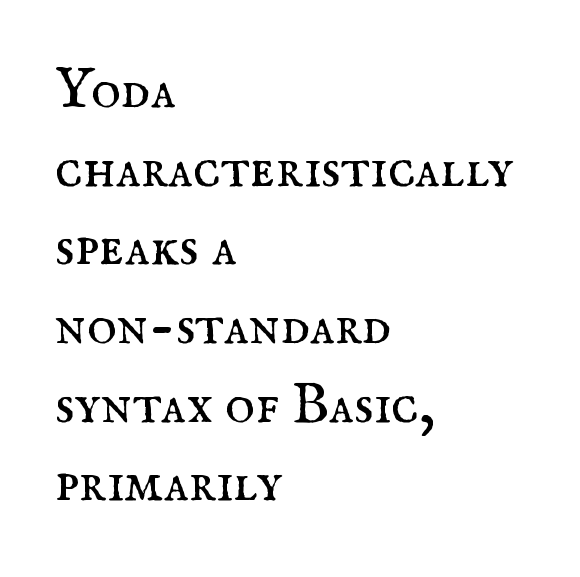
Q: Is the text bold? A: No.
Q: Is the text italic (slanted)? A: No, it is upright.
Q: Is the typeface a serif or a sans-serif typeface? A: Serif.
Q: Is the text underlined? A: No.
Q: How is the paragraph aligned? A: Left-aligned.
Q: Is the spacing between letters normal or unusually wide? A: Normal.
Q: Is the spacing between lines tight, normal or loose? A: Normal.
Q: Width (condensed, normal, or wide)? A: Normal.
Q: Stroke contrast? A: Medium.
Q: x-height? A: Small.
Q: Monospaced? A: No.
